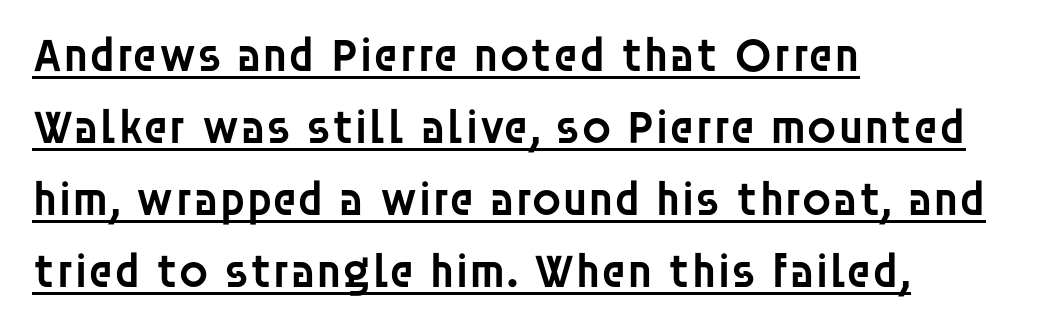
The image shows 48 px semibold sans-serif type, upright; set left-aligned, normal line spacing (1.5x), normal letter spacing, underlined; low stroke contrast and a large x-height.
